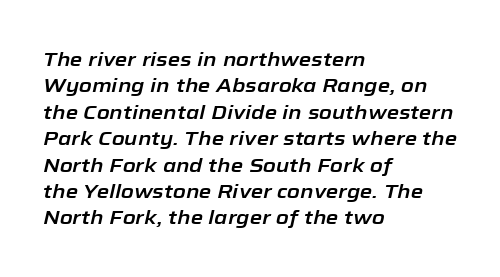
Caption: standard tracking, unaltered. The block of text has a typical density, with ordinary space between rows. A typesetter would mark this as italic. Reading down the block, your eye returns to a fixed left position each line. Descenders hang freely into open space.
